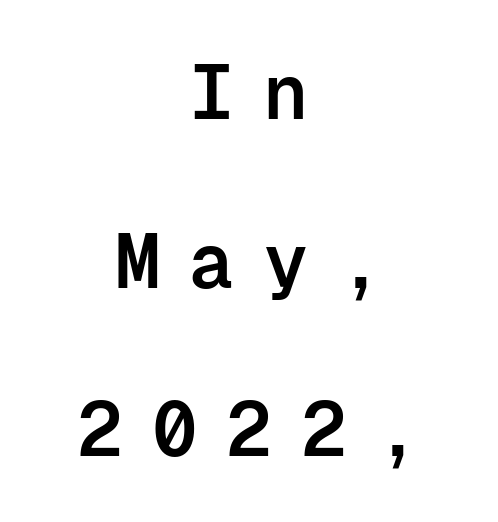
Q: Is the text bold? A: Semi-bold.
Q: Is the text italic (slanted)? A: No, it is upright.
Q: Is the typeface a serif or a sans-serif typeface? A: Sans-serif.
Q: Is the text underlined? A: No.
Q: How is the paragraph aligned? A: Centered.
Q: Is the spacing between letters normal or unusually wide? A: Unusually wide.
Q: Is the spacing between lines tight, normal or loose? A: Loose.
Q: Width (condensed, normal, or wide)? A: Normal.
Q: Stroke contrast? A: Low.
Q: x-height? A: Medium.
Q: Monospaced? A: Yes.
